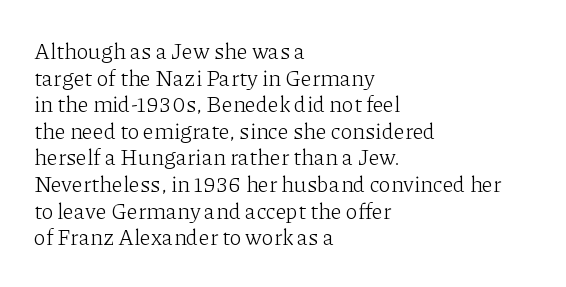
The face used here is rendered with its standard letterfit. The rag falls on the right side of this text block. The typeface has the unassuming heft of standard copy or less. Italic: no, the glyphs are upright roman.
